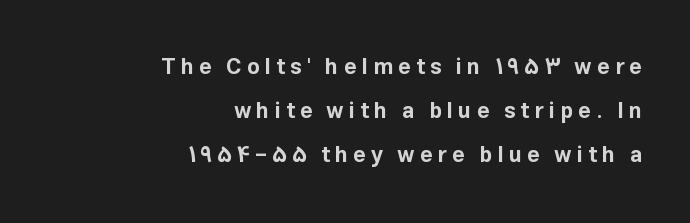
{"italic": "no", "bold": "yes", "underline": "no", "align": "right", "line_spacing": "loose", "line_spacing_ratio": 1.99, "letter_spacing": "wide", "letter_spacing_em": 0.23, "glyph_px": 22}
